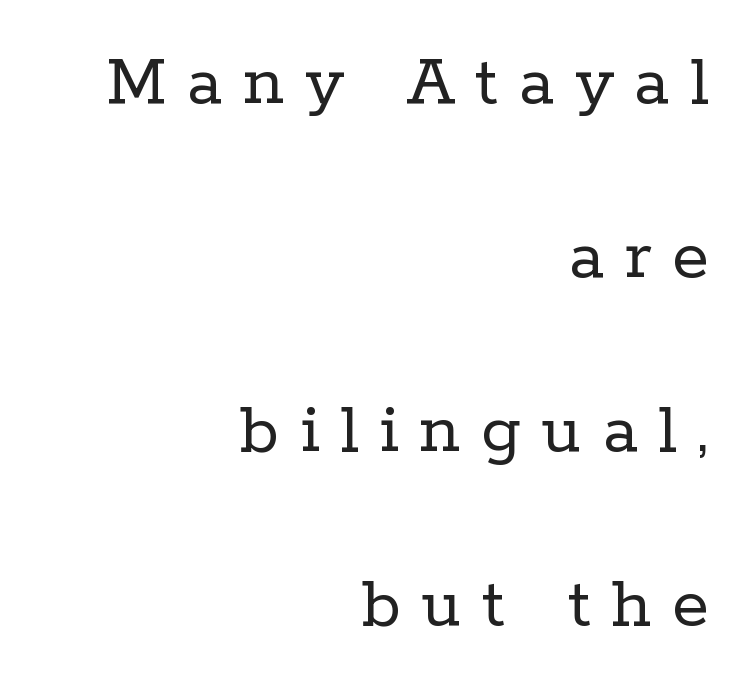
{"serif": "yes", "italic": "no", "bold": "no", "weight": "regular", "width": "normal", "stroke_contrast": "low", "x_height": "medium", "monospaced": "no", "underline": "no", "align": "right", "line_spacing": "loose", "line_spacing_ratio": 2.32, "letter_spacing": "wide", "letter_spacing_em": 0.28, "glyph_px": 75}
